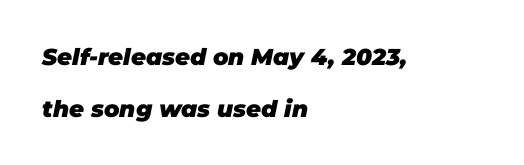
Horizontally, the lines are justified to the leading edge only. Thick stems and heavy bowls — unmistakably bold. Default kerning and tracking; the words read as compact shapes. Each new line begins a long way beneath the previous one.
